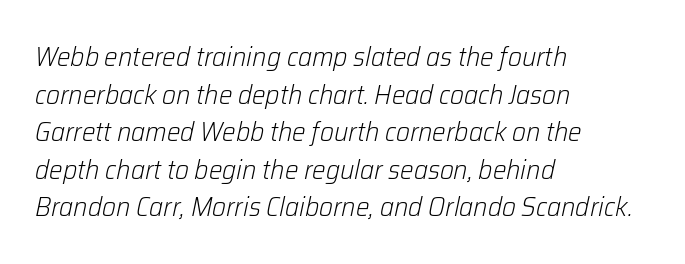
Q: Is the text bold? A: No.
Q: Is the text italic (slanted)? A: Yes, it leans right by about 12 degrees.
Q: Is the text underlined? A: No.
Q: How is the paragraph aligned? A: Left-aligned.
Q: Is the spacing between letters normal or unusually wide? A: Normal.
Q: Is the spacing between lines tight, normal or loose? A: Normal.
